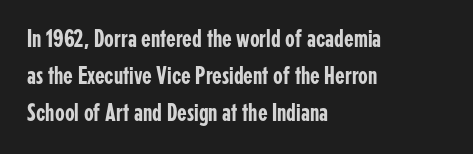
{"italic": "no", "underline": "no", "align": "left", "line_spacing": "normal", "line_spacing_ratio": 1.48, "letter_spacing": "normal", "letter_spacing_em": 0.0, "glyph_px": 25}
